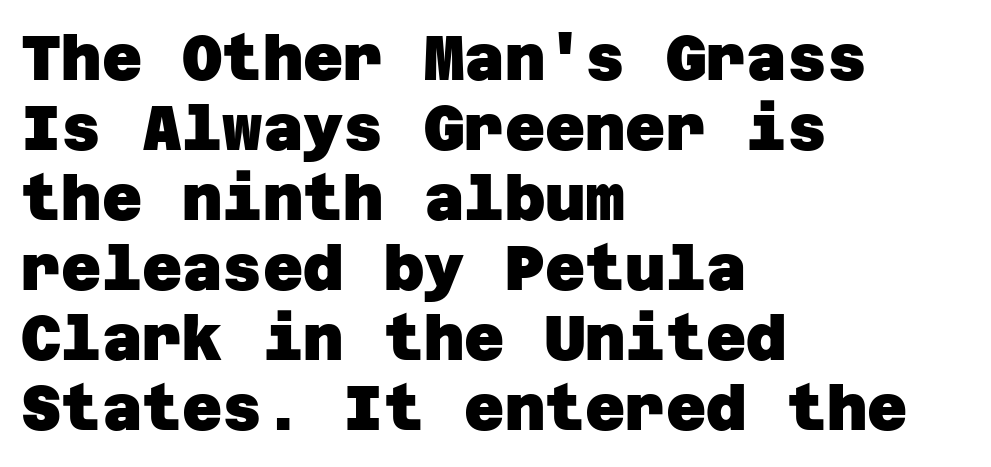
Caption: bold face, heavy strokes. Regarding serifs, this sample does without them. The typesetter chose a ragged-right arrangement here. Rows of type sit shoulder to shoulder in the vertical direction. The gap between lines stays unmarked. You could call the tracking neutral — neither tight nor loose.
